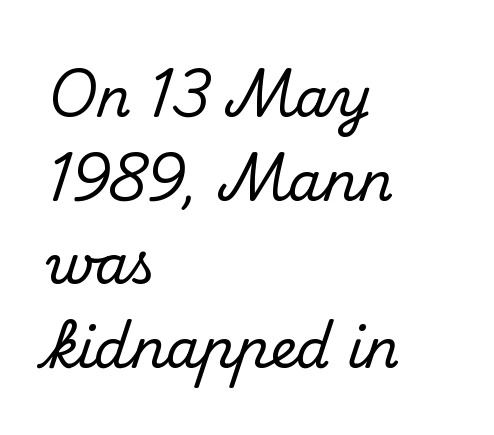
{"serif": "yes", "width": "normal", "stroke_contrast": "medium", "x_height": "small", "monospaced": "no", "underline": "no", "align": "left", "line_spacing": "normal", "line_spacing_ratio": 1.55, "letter_spacing": "normal", "letter_spacing_em": 0.0, "glyph_px": 54}
